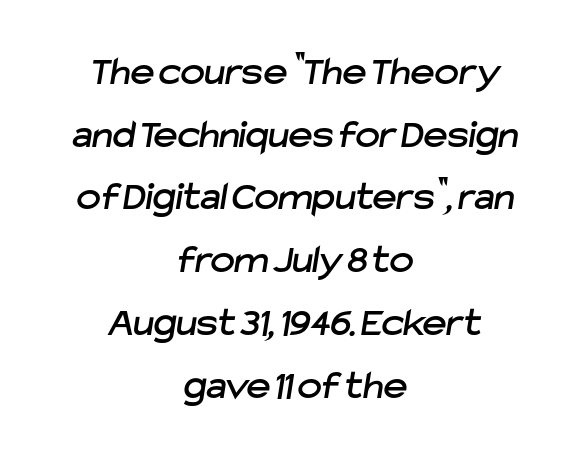
The image shows 41 px sans-serif type; set centered, normal line spacing (1.53x), normal letter spacing, not underlined; low stroke contrast and a medium x-height.
